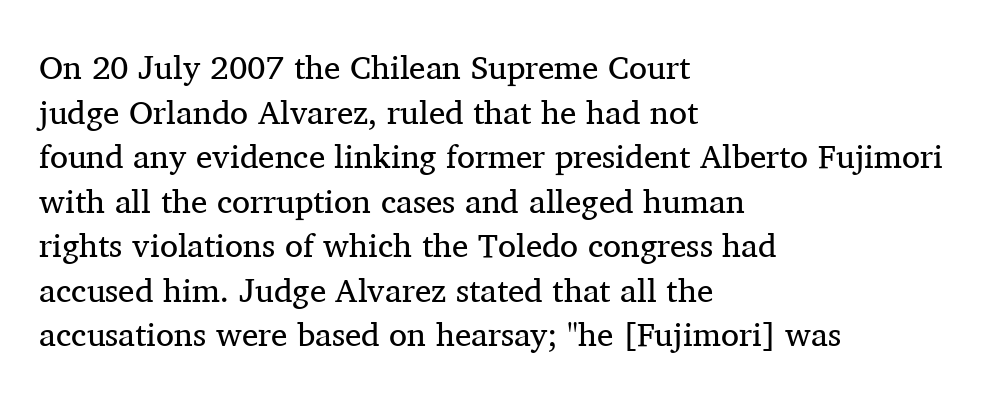
{"serif": "yes", "italic": "no", "bold": "no", "weight": "regular", "width": "normal", "stroke_contrast": "medium", "x_height": "medium", "monospaced": "no", "underline": "no", "align": "left", "line_spacing": "normal", "line_spacing_ratio": 1.35, "letter_spacing": "normal", "letter_spacing_em": 0.0, "glyph_px": 33}
